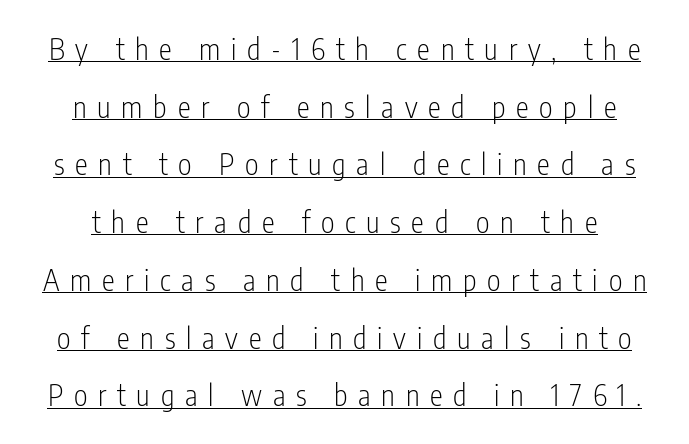
Q: Is the text bold? A: No.
Q: Is the text italic (slanted)? A: No, it is upright.
Q: Is the typeface a serif or a sans-serif typeface? A: Sans-serif.
Q: Is the text underlined? A: Yes.
Q: Is the spacing between letters normal or unusually wide? A: Unusually wide.
Q: Is the spacing between lines tight, normal or loose? A: Loose.
Q: Width (condensed, normal, or wide)? A: Condensed.
Q: Stroke contrast? A: Low.
Q: x-height? A: Medium.
Q: Monospaced? A: No.
